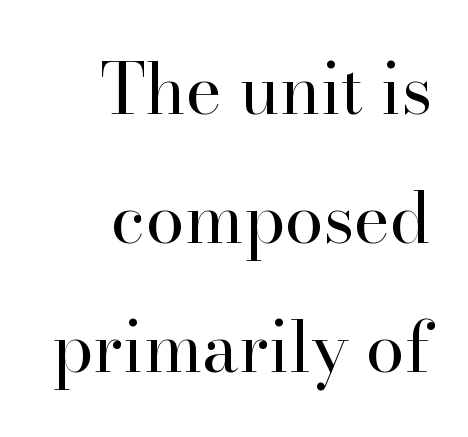
This sample uses a serif face. Varying glyph widths throughout — classic text-font behaviour. The letters sit at their default tracking, neither squeezed nor spread. Stems and bowls with no extra thickness — not bold. A clean baseline with only descenders dipping below it.
